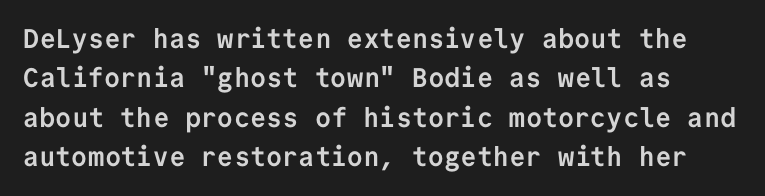
Between one letter and the next there's only the usual sliver of space. If you measured baseline to baseline, you'd find a middling distance. Underline: absent. Each glyph is drawn with heavy, bold strokes. Style check: upright.
